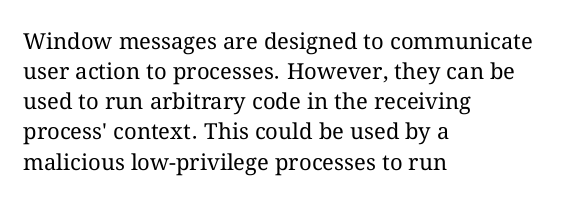
Q: Is the text bold? A: No.
Q: Is the text italic (slanted)? A: No, it is upright.
Q: Is the text underlined? A: No.
Q: How is the paragraph aligned? A: Left-aligned.
Q: Is the spacing between letters normal or unusually wide? A: Normal.
Q: Is the spacing between lines tight, normal or loose? A: Normal.
